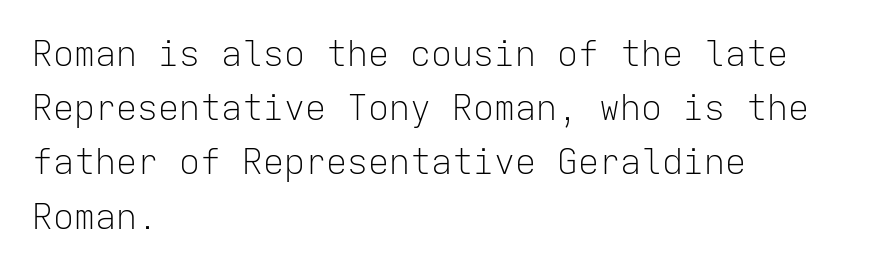
The face used here is a sans, in the tradition of grotesques and geometrics. The lines are quadded left. Beneath every word, the page is bare. Each letter, wide or thin by design, is forced into the same width here. When letters stand straight like this, we call the style roman or upright. Glyph-to-glyph distance matches everyday printed text.
